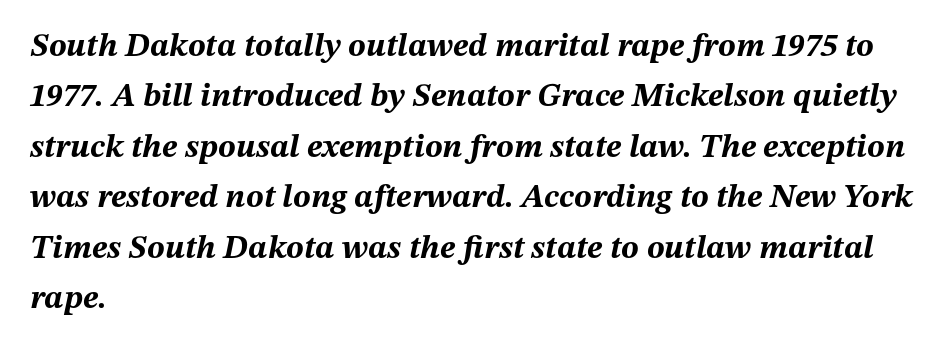
Q: Is the text bold? A: Yes.
Q: Is the text italic (slanted)? A: Yes, it leans right by about 12 degrees.
Q: Is the text underlined? A: No.
Q: How is the paragraph aligned? A: Left-aligned.
Q: Is the spacing between letters normal or unusually wide? A: Normal.
Q: Is the spacing between lines tight, normal or loose? A: Normal.
Q: Width (condensed, normal, or wide)? A: Normal.
Q: Stroke contrast? A: Medium.
Q: x-height? A: Medium.
Q: Monospaced? A: No.
